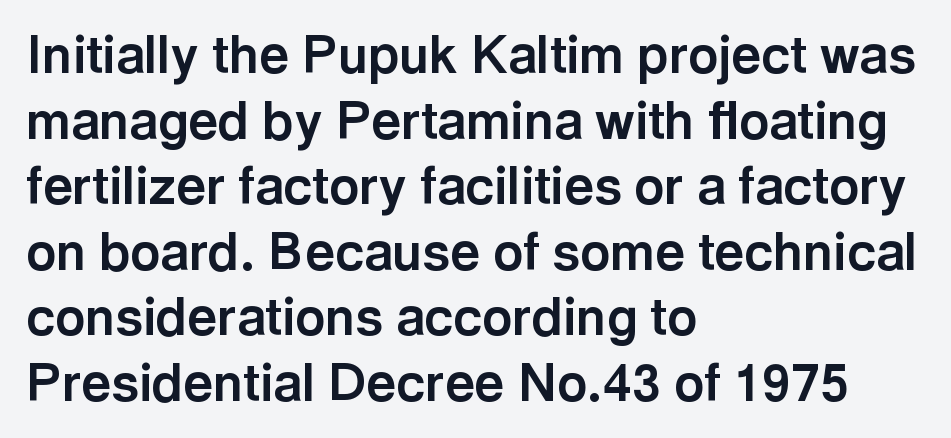
The image shows 52 px bold sans-serif type, upright; set left-aligned, normal line spacing (1.26x), normal letter spacing, not underlined; a medium x-height.
